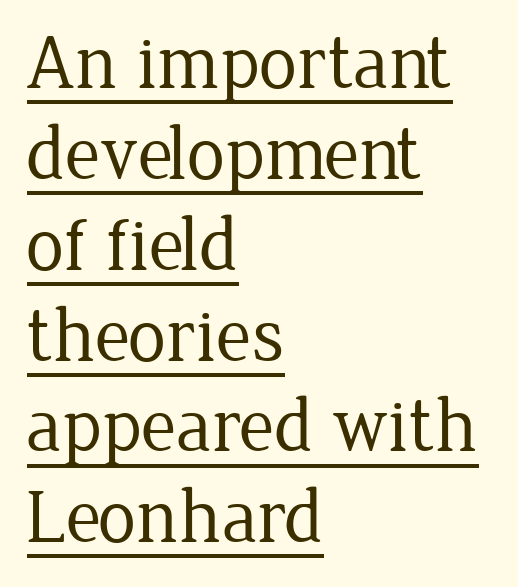
The image shows 77 px regular-weight serif type, upright; set left-aligned, line spacing 1.18x, normal letter spacing, underlined; low stroke contrast and a medium x-height.
